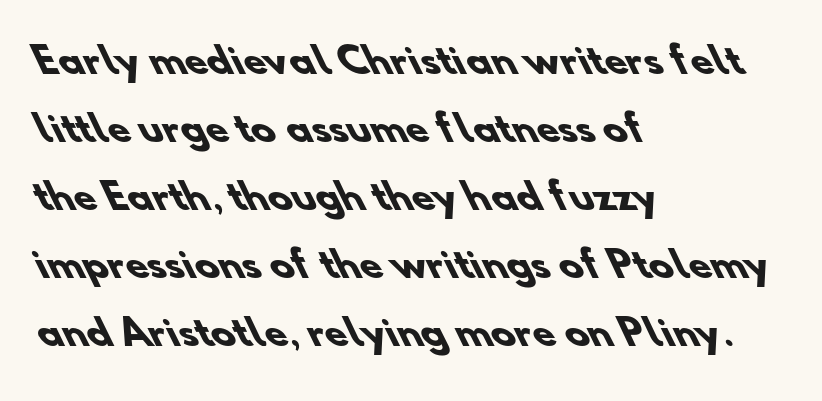
Q: Is the text bold? A: Yes.
Q: Is the typeface a serif or a sans-serif typeface? A: Sans-serif.
Q: Is the text underlined? A: No.
Q: How is the paragraph aligned? A: Left-aligned.
Q: Is the spacing between letters normal or unusually wide? A: Normal.
Q: Width (condensed, normal, or wide)? A: Normal.
Q: Stroke contrast? A: Low.
Q: x-height? A: Small.
Q: Monospaced? A: No.
